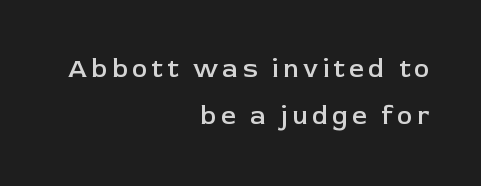
The image shows 26 px text type, upright; set right-aligned, line spacing 1.81x, not underlined.
